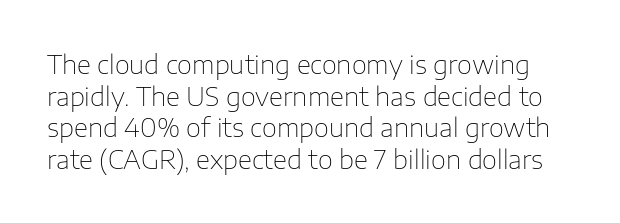
Q: Is the text bold? A: No.
Q: Is the text italic (slanted)? A: No, it is upright.
Q: Is the text underlined? A: No.
Q: Is the spacing between letters normal or unusually wide? A: Normal.
